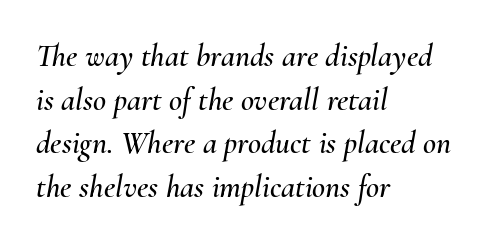
The image shows 32 px text type, italic (leaning right); set left-aligned, normal line spacing (1.36x), normal letter spacing, not underlined; medium stroke contrast and a small x-height.
